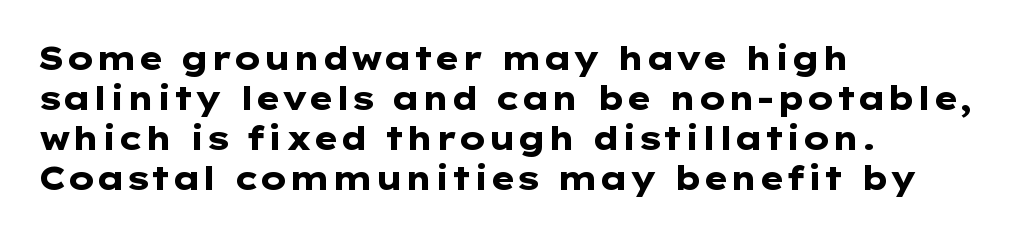
{"serif": "no", "italic": "no", "bold": "yes", "weight": "heavy", "width": "wide", "stroke_contrast": "low", "x_height": "medium", "underline": "no", "align": "left", "line_spacing": "normal", "line_spacing_ratio": 1.25, "letter_spacing": "normal", "letter_spacing_em": 0.0, "glyph_px": 32}
